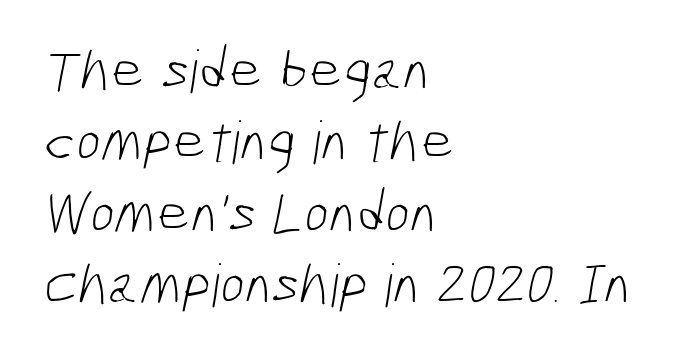
Q: Is the text bold? A: No.
Q: Is the typeface a serif or a sans-serif typeface? A: Sans-serif.
Q: Is the text underlined? A: No.
Q: How is the paragraph aligned? A: Left-aligned.
Q: Is the spacing between letters normal or unusually wide? A: Normal.
Q: Width (condensed, normal, or wide)? A: Condensed.
Q: Stroke contrast? A: Low.
Q: x-height? A: Medium.
Q: Monospaced? A: No.
